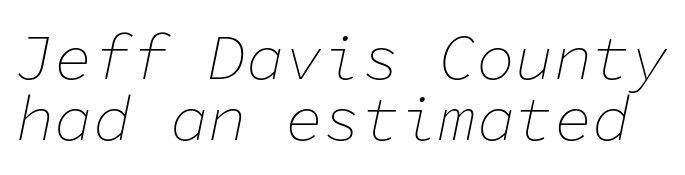
{"italic": "yes", "lean": "right", "slant_degrees": 11, "bold": "no", "weight": "thin", "width": "normal", "stroke_contrast": "low", "x_height": "medium", "monospaced": "yes", "underline": "no", "line_spacing": "tight", "line_spacing_ratio": 0.96, "letter_spacing": "normal", "letter_spacing_em": 0.0, "glyph_px": 64}
